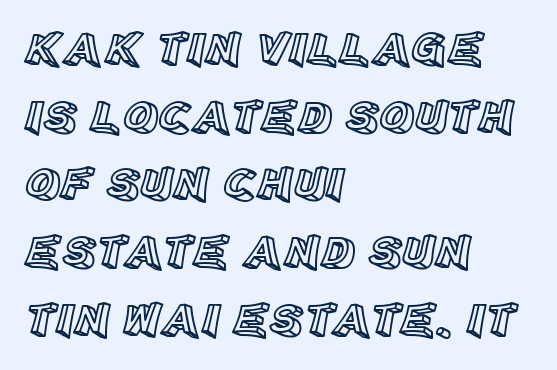
Regular leading. Just letters on the line, the space beneath them empty. Left-aligned paragraph, ragged on the right. Character widths vary here, with narrow letters taking less room than wide ones.
